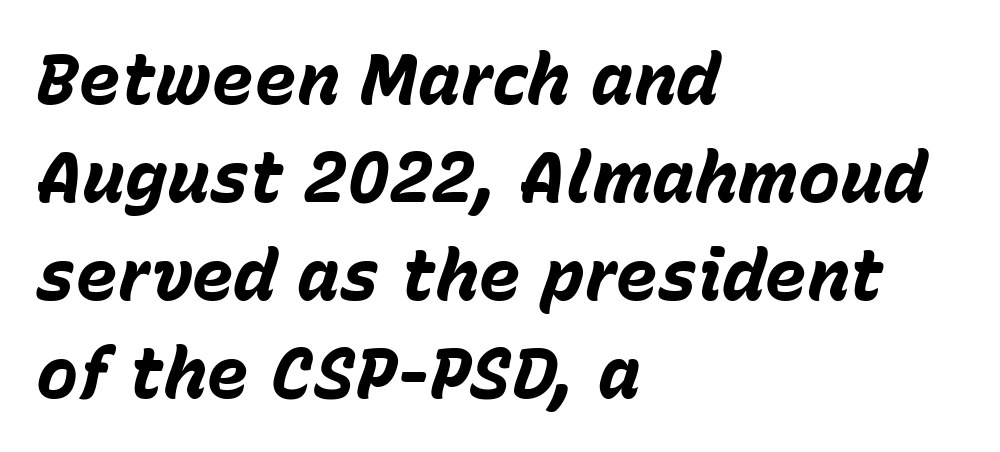
Q: Is the text bold? A: Yes.
Q: Is the text italic (slanted)? A: Yes, it leans right by about 15 degrees.
Q: Is the text underlined? A: No.
Q: How is the paragraph aligned? A: Left-aligned.
Q: Is the spacing between letters normal or unusually wide? A: Normal.
Q: Is the spacing between lines tight, normal or loose? A: Normal.
Q: Width (condensed, normal, or wide)? A: Normal.
Q: Stroke contrast? A: Low.
Q: x-height? A: Medium.
Q: Monospaced? A: No.
